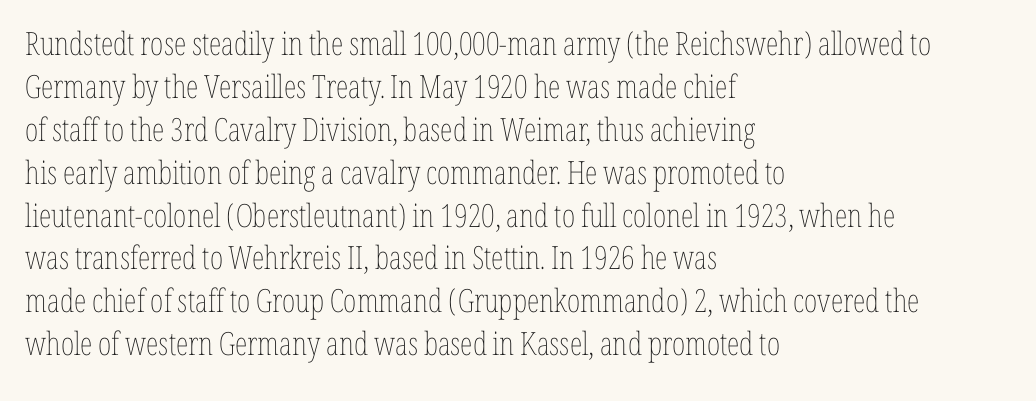
{"italic": "no", "bold": "no", "weight": "thin", "width": "condensed", "stroke_contrast": "low", "x_height": "medium", "monospaced": "no", "underline": "no", "align": "left", "line_spacing": "normal", "line_spacing_ratio": 1.34, "letter_spacing": "normal", "letter_spacing_em": 0.0, "glyph_px": 32}
